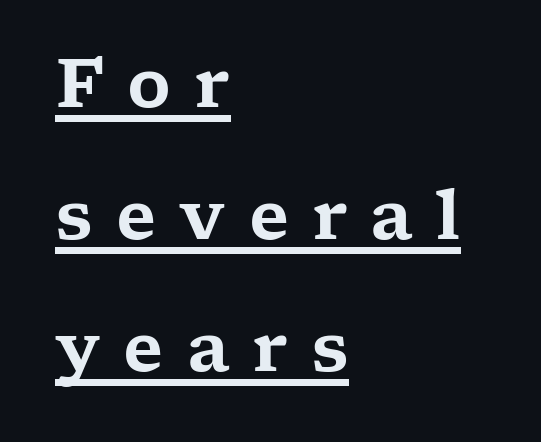
{"serif": "yes", "italic": "no", "width": "wide", "stroke_contrast": "low", "x_height": "medium", "monospaced": "no", "underline": "yes", "align": "left", "line_spacing": "loose", "line_spacing_ratio": 1.97, "letter_spacing": "wide", "letter_spacing_em": 0.34, "glyph_px": 67}
